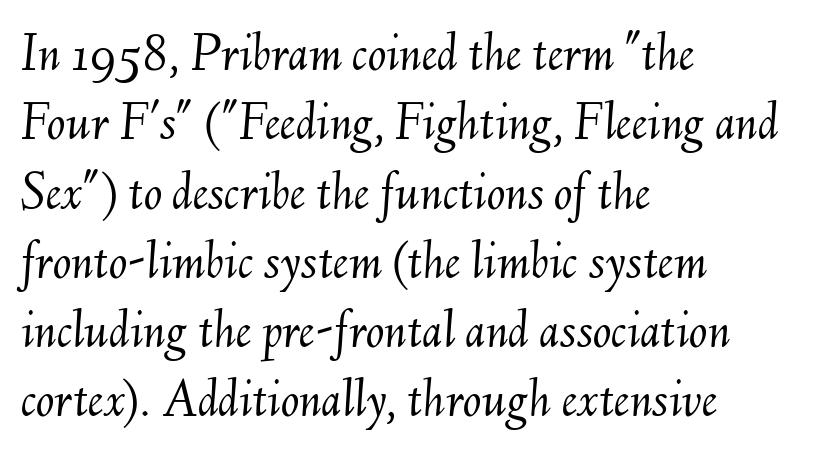
Has an underline been added? It has not. Left-aligned paragraph, ragged on the right. The rendering uses a moderate line-height, typical for paragraphs. Style check: oblique. Spacing between characters is what you'd get straight out of the box. The face looks like a standard text weight, possibly lighter.
